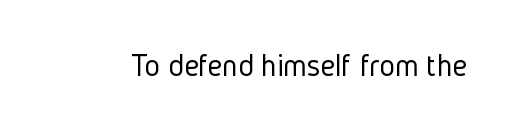
The image shows 33 px light, condensed sans-serif type, upright; set normal letter spacing, not underlined; low stroke contrast and a medium x-height.
